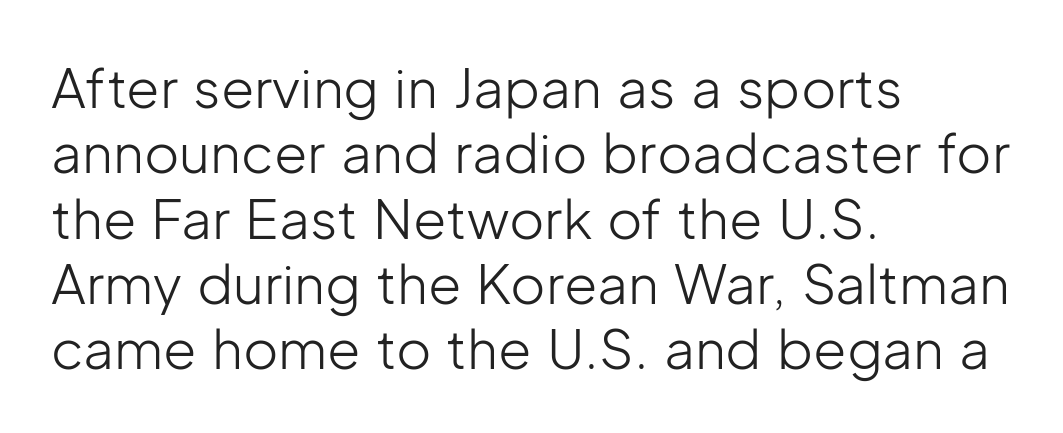
The passage shown is typed in a proportional face where columns would drift. The typography opts for an upright posture over an oblique one. The space beneath each line is pristine and unruled. Here the glyphs are tracked normally, forming tight word shapes.
